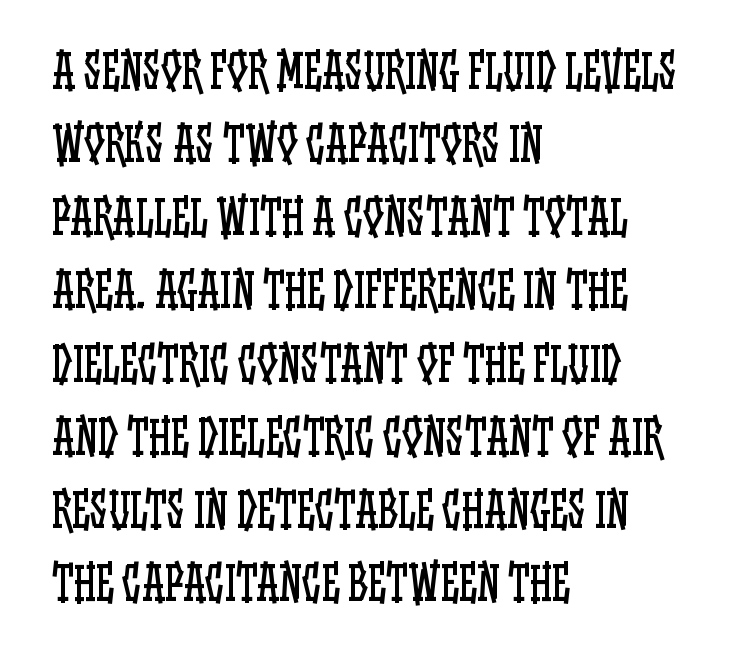
{"italic": "no", "bold": "no", "weight": "regular", "width": "condensed", "stroke_contrast": "low", "x_height": "large", "monospaced": "no", "underline": "no", "align": "left", "line_spacing": "normal", "line_spacing_ratio": 1.59, "letter_spacing": "normal", "letter_spacing_em": 0.0, "glyph_px": 46}
